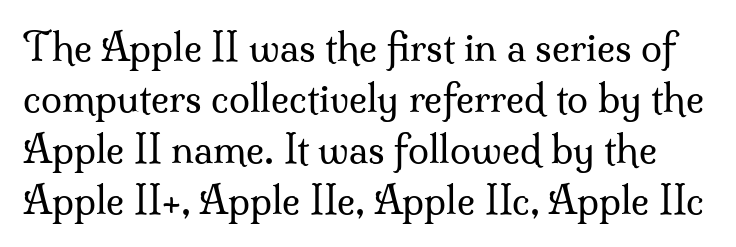
The image shows 38 px regular-weight serif type, upright; set normal line spacing (1.34x), normal letter spacing, not underlined; medium stroke contrast and a small x-height.
